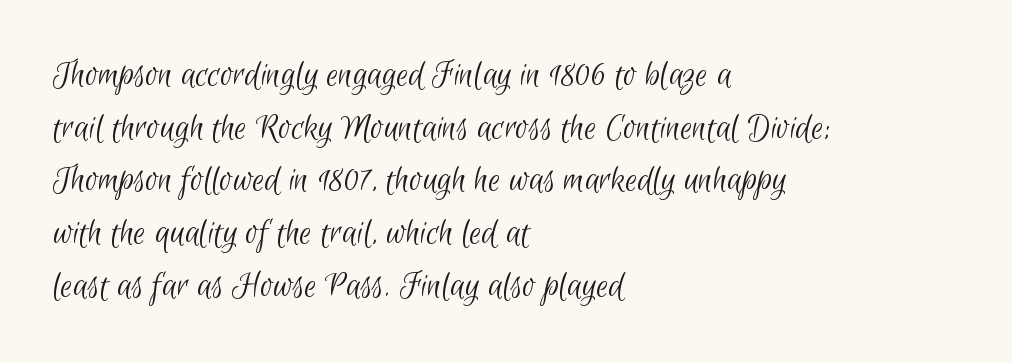
This block has exactly the height ordinary leading produces. Teacher's note: observe the even left margin — that is flush-left alignment. Looks like regular typesetting: each glyph gets only the width it needs. Heaviness? Minimal to ordinary, like unemphasized prose. You could call the tracking neutral — neither tight nor loose. Quick note: underline off.
